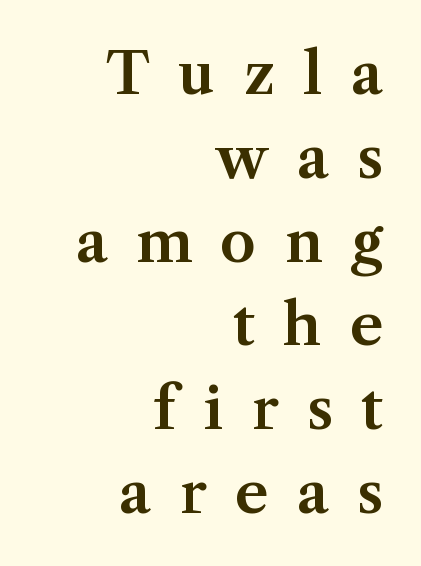
Q: Is the text italic (slanted)? A: No, it is upright.
Q: Is the typeface a serif or a sans-serif typeface? A: Serif.
Q: Is the text underlined? A: No.
Q: How is the paragraph aligned? A: Right-aligned.
Q: Is the spacing between letters normal or unusually wide? A: Unusually wide.
Q: Is the spacing between lines tight, normal or loose? A: Normal.
Q: Width (condensed, normal, or wide)? A: Normal.
Q: Stroke contrast? A: Medium.
Q: x-height? A: Medium.
Q: Monospaced? A: No.
